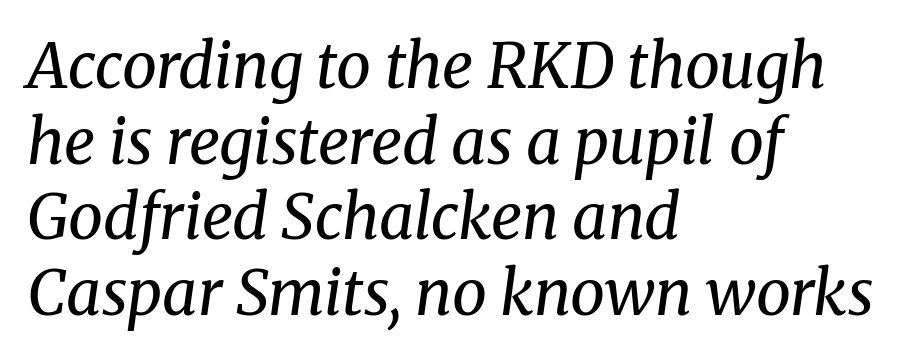
The compositor pushed each line to the left boundary. The font is comparable to plain body text, perhaps lighter. Caption: standard tracking, unaltered. No word sits above an underline.
